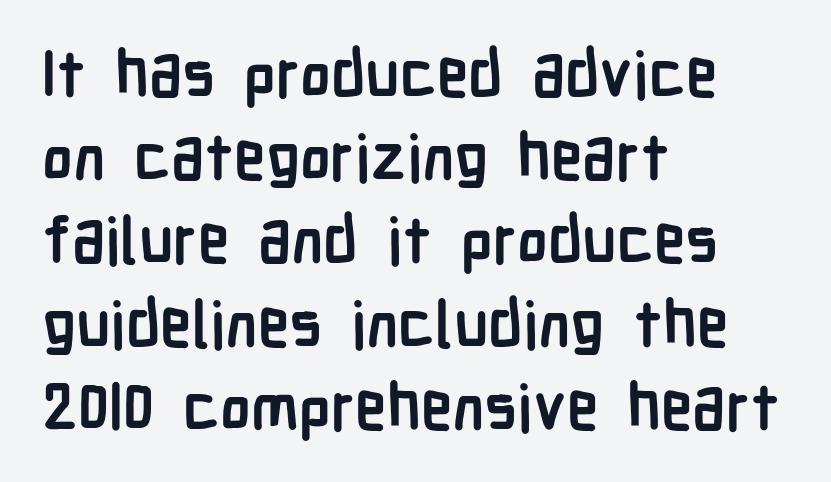
Descender tails drop into unmarked territory. If you measured baseline to baseline, you'd find a middling distance. Typographic density is high because the face is bold. The horizontal fit of the characters is conventional and even. Think of a printed novel: that variable character pitch is what you see here. The rendering anchors every line to the left-hand side.
